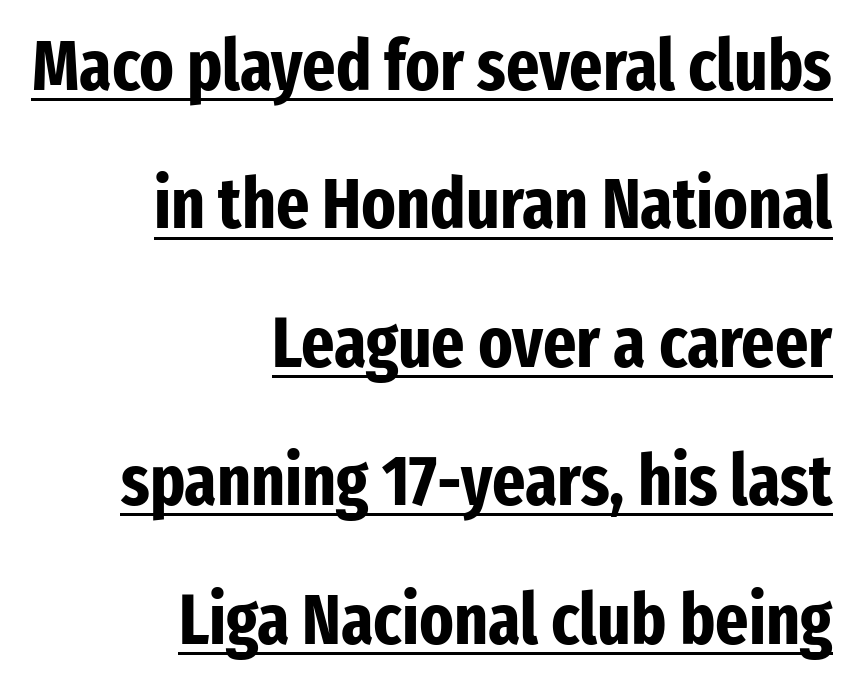
Q: Is the text bold? A: Yes.
Q: Is the text italic (slanted)? A: No, it is upright.
Q: Is the typeface a serif or a sans-serif typeface? A: Sans-serif.
Q: Is the text underlined? A: Yes.
Q: How is the paragraph aligned? A: Right-aligned.
Q: Is the spacing between letters normal or unusually wide? A: Normal.
Q: Is the spacing between lines tight, normal or loose? A: Loose.
Q: Width (condensed, normal, or wide)? A: Condensed.
Q: Stroke contrast? A: Low.
Q: x-height? A: Medium.
Q: Monospaced? A: No.
